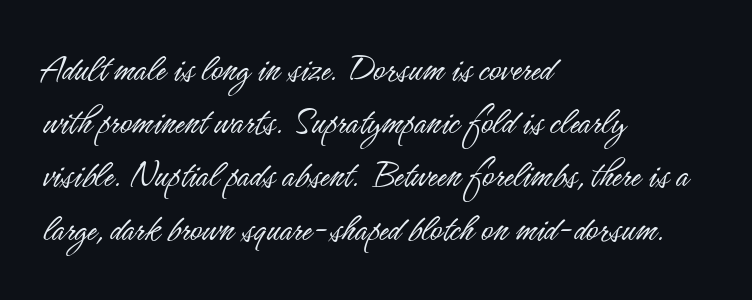
Q: Is the text bold? A: No.
Q: Is the text italic (slanted)? A: Yes.
Q: Is the typeface a serif or a sans-serif typeface? A: Sans-serif.
Q: Is the text underlined? A: No.
Q: How is the paragraph aligned? A: Left-aligned.
Q: Is the spacing between letters normal or unusually wide? A: Normal.
Q: Is the spacing between lines tight, normal or loose? A: Normal.
Q: Width (condensed, normal, or wide)? A: Condensed.
Q: Stroke contrast? A: Low.
Q: x-height? A: Small.
Q: Monospaced? A: No.
